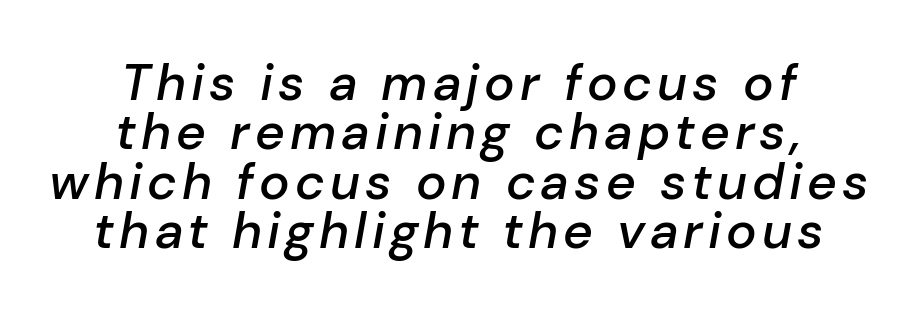
Q: Is the text bold? A: Semi-bold.
Q: Is the text italic (slanted)? A: Yes, it leans right by about 10 degrees.
Q: Is the text underlined? A: No.
Q: How is the paragraph aligned? A: Centered.
Q: Is the spacing between lines tight, normal or loose? A: Tight.
Q: Width (condensed, normal, or wide)? A: Normal.
Q: Stroke contrast? A: Low.
Q: x-height? A: Medium.
Q: Monospaced? A: No.
